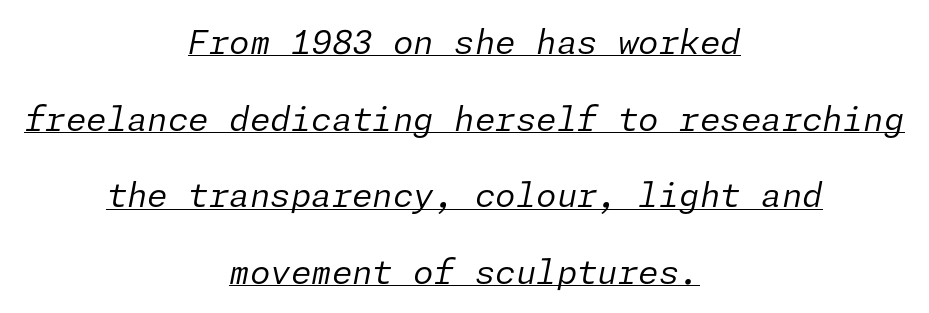
{"italic": "yes", "lean": "right", "slant_degrees": 11, "bold": "no", "weight": "regular", "width": "normal", "stroke_contrast": "low", "x_height": "medium", "underline": "yes", "align": "center", "line_spacing": "loose", "line_spacing_ratio": 2.32, "letter_spacing": "normal", "letter_spacing_em": 0.0, "glyph_px": 33}
